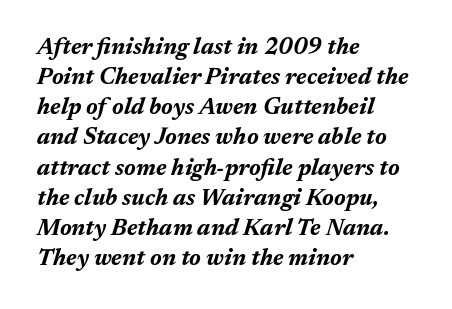
{"italic": "yes", "lean": "right", "slant_degrees": 17, "bold": "yes", "underline": "no", "align": "left", "line_spacing": "normal", "line_spacing_ratio": 1.31, "letter_spacing": "normal", "letter_spacing_em": 0.0, "glyph_px": 23}
